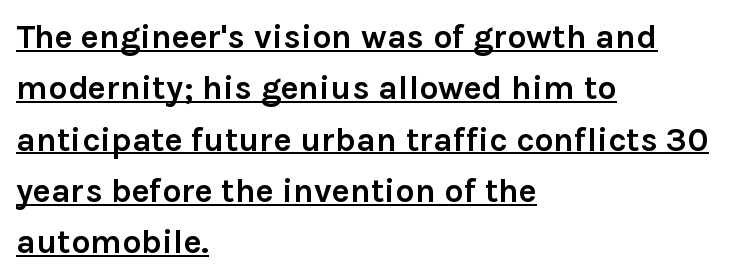
{"serif": "no", "italic": "no", "bold": "yes", "weight": "semibold", "width": "normal", "x_height": "medium", "monospaced": "no", "underline": "yes", "align": "left", "line_spacing": "normal", "line_spacing_ratio": 1.51, "letter_spacing": "normal", "letter_spacing_em": 0.0, "glyph_px": 34}
